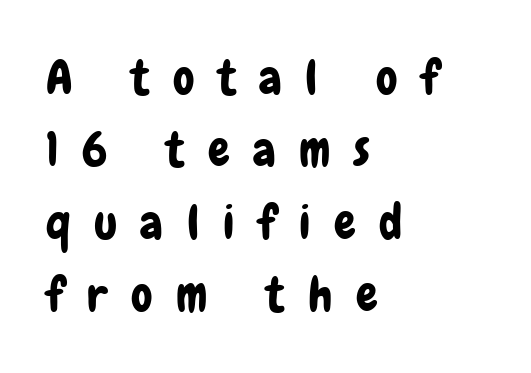
Q: Is the text italic (slanted)? A: No, it is upright.
Q: Is the typeface a serif or a sans-serif typeface? A: Sans-serif.
Q: Is the text underlined? A: No.
Q: How is the paragraph aligned? A: Left-aligned.
Q: Is the spacing between letters normal or unusually wide? A: Unusually wide.
Q: Is the spacing between lines tight, normal or loose? A: Normal.
Q: Width (condensed, normal, or wide)? A: Condensed.
Q: Stroke contrast? A: Low.
Q: x-height? A: Medium.
Q: Monospaced? A: No.
